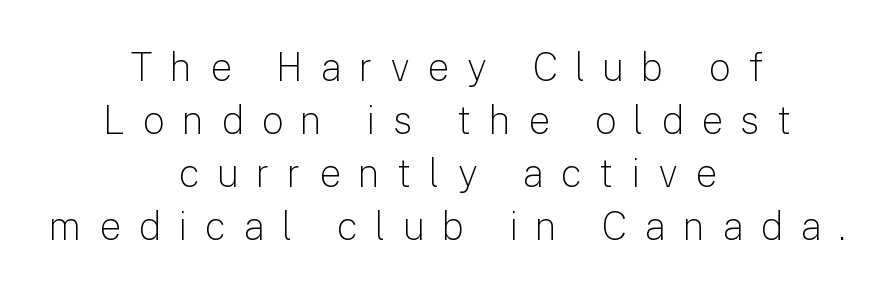
The image shows 39 px light sans-serif type, upright; set centered, normal line spacing (1.36x), unusually wide letter spacing (+0.44 em), not underlined; low stroke contrast and a medium x-height.
